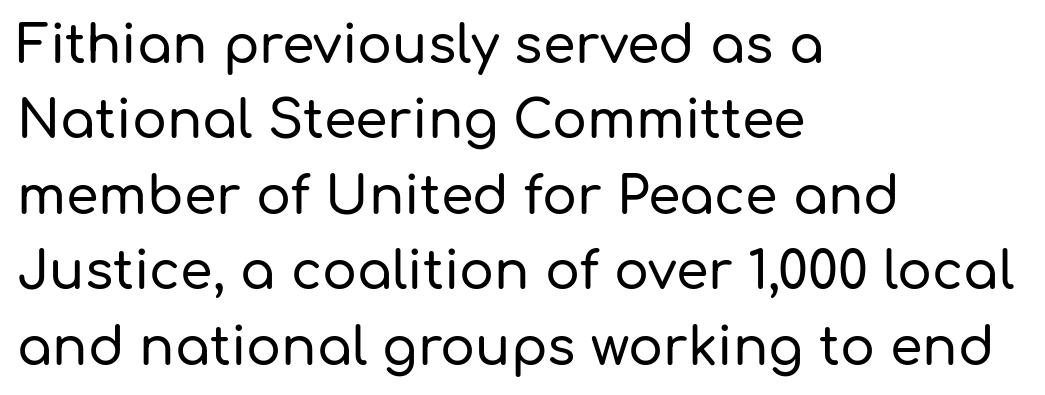
{"serif": "no", "italic": "no", "width": "normal", "stroke_contrast": "low", "x_height": "medium", "monospaced": "no", "underline": "no", "align": "left", "line_spacing": "normal", "line_spacing_ratio": 1.45, "letter_spacing": "normal", "letter_spacing_em": 0.0, "glyph_px": 52}
